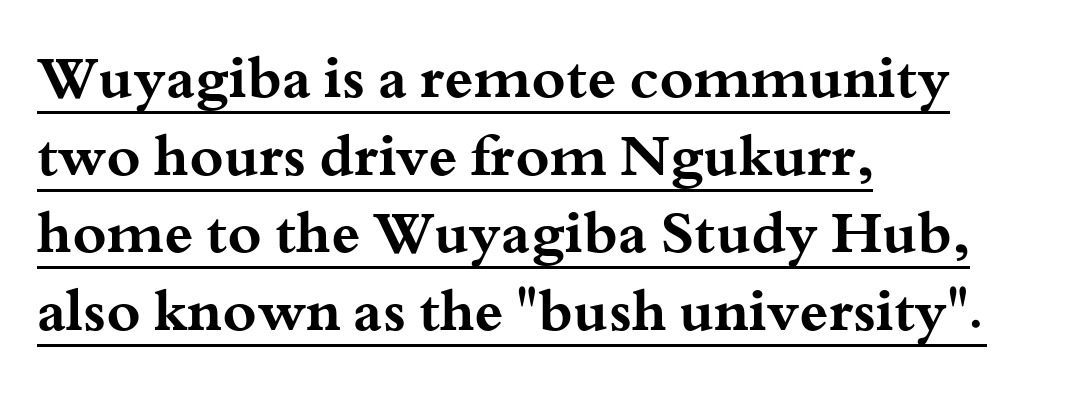
The image shows 58 px bold, wide serif type, upright; set left-aligned, normal line spacing (1.34x), normal letter spacing, underlined; medium stroke contrast and a small x-height.
